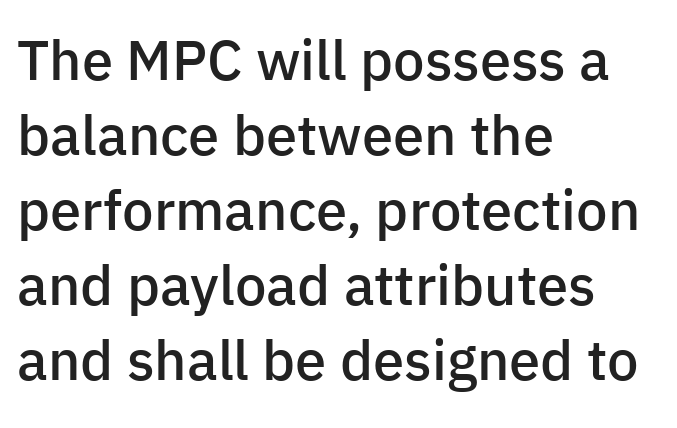
Nope, not italic — everything's standing straight. I'd call this a sans setting — the letters go barefoot. The lines in this sample share a left origin and differ only in where they stop. The rendering uses natural spacing where letterforms have individual widths. The baseline area is clear. Students, note that the glyphs here touch the page at normal intervals.
